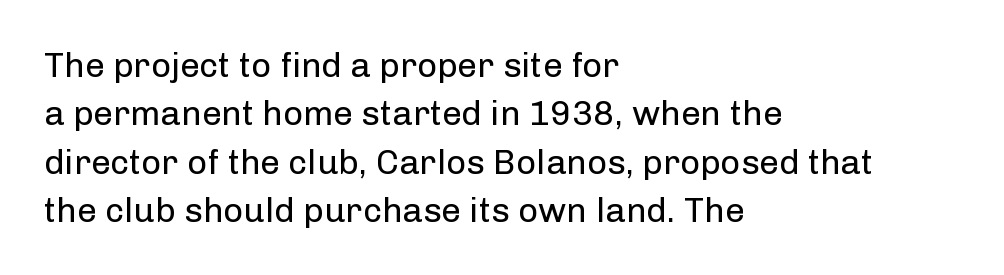
The image shows 35 px regular-weight sans-serif type, upright; set left-aligned, normal line spacing (1.38x), normal letter spacing, not underlined; low stroke contrast and a medium x-height.
